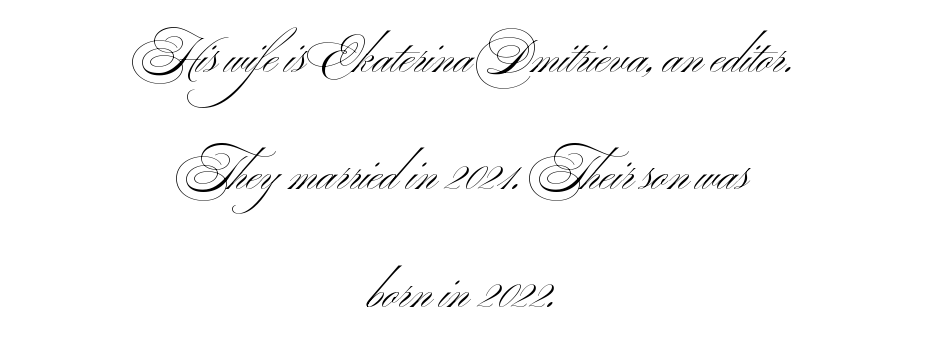
Q: Is the text bold? A: No.
Q: Is the text italic (slanted)? A: Yes.
Q: Is the typeface a serif or a sans-serif typeface? A: Sans-serif.
Q: Is the text underlined? A: No.
Q: How is the paragraph aligned? A: Centered.
Q: Is the spacing between letters normal or unusually wide? A: Normal.
Q: Is the spacing between lines tight, normal or loose? A: Loose.
Q: Width (condensed, normal, or wide)? A: Wide.
Q: Stroke contrast? A: Medium.
Q: x-height? A: Small.
Q: Monospaced? A: No.
